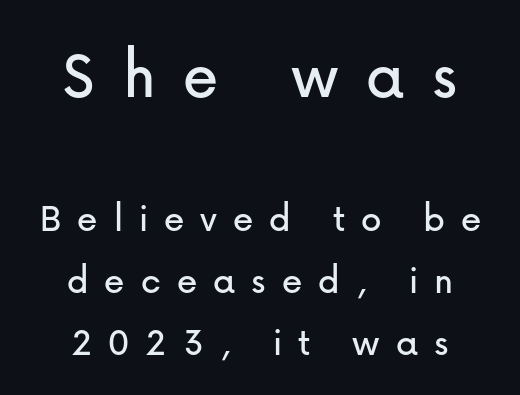
Q: Is the text italic (slanted)? A: No, it is upright.
Q: Is the typeface a serif or a sans-serif typeface? A: Sans-serif.
Q: Is the text underlined? A: No.
Q: How is the paragraph aligned? A: Centered.
Q: Is the spacing between letters normal or unusually wide? A: Unusually wide.
Q: Is the spacing between lines tight, normal or loose? A: Normal.
Q: Which block of text is set in a larger size, the first (top) or the second (bottom)? A: The first (top) one.
Q: Width (condensed, normal, or wide)? A: Normal.
Q: Stroke contrast? A: Low.
Q: x-height? A: Medium.
Q: Monospaced? A: No.
